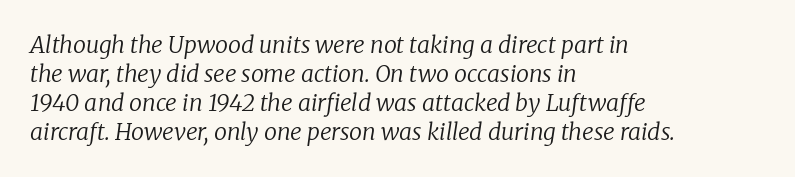
The rendering uses a moderate line-height, typical for paragraphs. The face used here has a pronounced slope to its letters. The type is set solid horizontally, with unmodified tracking. Vertical stems look standard width or narrower in stroke.
